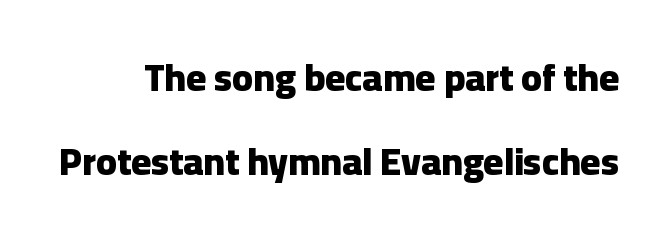
The image shows 38 px heavy sans-serif type, upright; set loose line spacing (2.22x), normal letter spacing, not underlined; low stroke contrast and a medium x-height.
